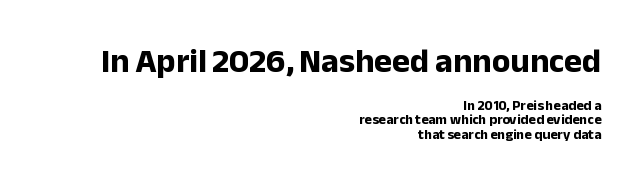
Think of a printed novel: that variable character pitch is what you see here. The words here are not underlined. The passage is arranged like a letterhead date or caption credit — flush right. Plenty of ink on the page — the face is bold. Default kerning and tracking; the words read as compact shapes.
